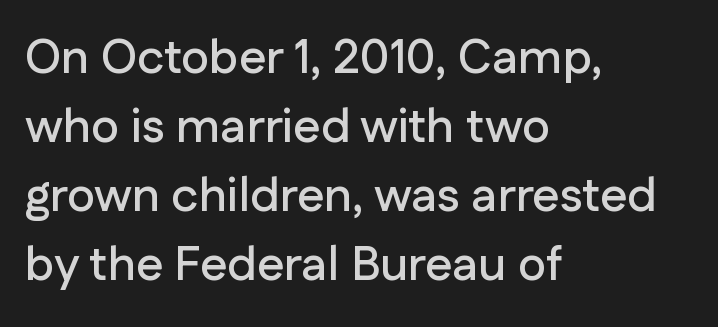
Q: Is the text italic (slanted)? A: No, it is upright.
Q: Is the typeface a serif or a sans-serif typeface? A: Sans-serif.
Q: Is the text underlined? A: No.
Q: How is the paragraph aligned? A: Left-aligned.
Q: Is the spacing between letters normal or unusually wide? A: Normal.
Q: Is the spacing between lines tight, normal or loose? A: Normal.
Q: Width (condensed, normal, or wide)? A: Normal.
Q: Stroke contrast? A: Low.
Q: x-height? A: Medium.
Q: Monospaced? A: No.
